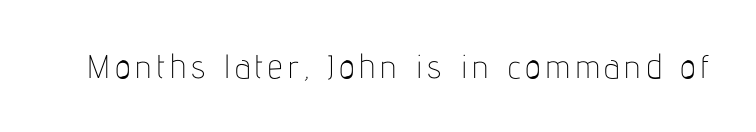
Q: Is the text bold? A: No.
Q: Is the text italic (slanted)? A: No, it is upright.
Q: Is the typeface a serif or a sans-serif typeface? A: Sans-serif.
Q: Is the text underlined? A: No.
Q: Width (condensed, normal, or wide)? A: Condensed.
Q: Stroke contrast? A: Low.
Q: x-height? A: Medium.
Q: Monospaced? A: No.
